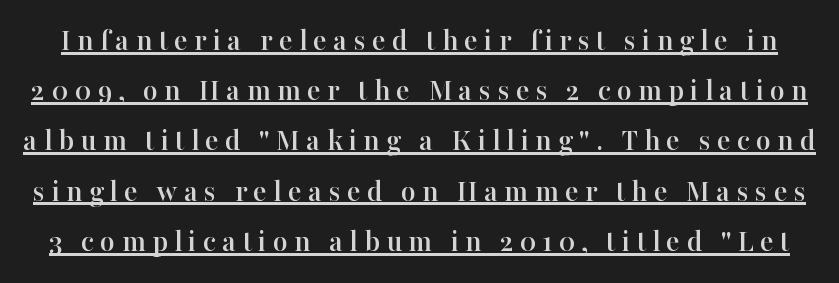
Looks like someone drew a line under every word here. The typeface chosen for these lines features serifs. Leading matches the norm, producing a regular column. These lines are rendered in a variable-pitch font.
